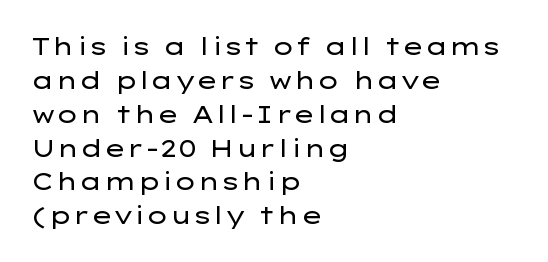
{"italic": "no", "bold": "no", "underline": "no", "align": "left", "line_spacing": "normal", "line_spacing_ratio": 1.41, "letter_spacing": "normal", "letter_spacing_em": 0.0, "glyph_px": 24}
